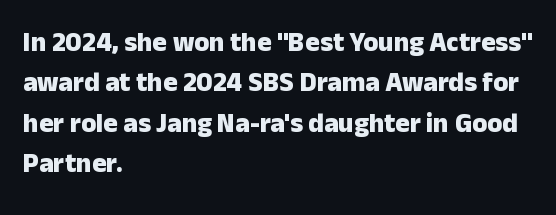
Look at the tracking — it's just the regular setting, nothing added. A classic flush-left, rag-right setting is used for this passage. Lines of text with bare space underneath. The font's upright variant was chosen for this text.
